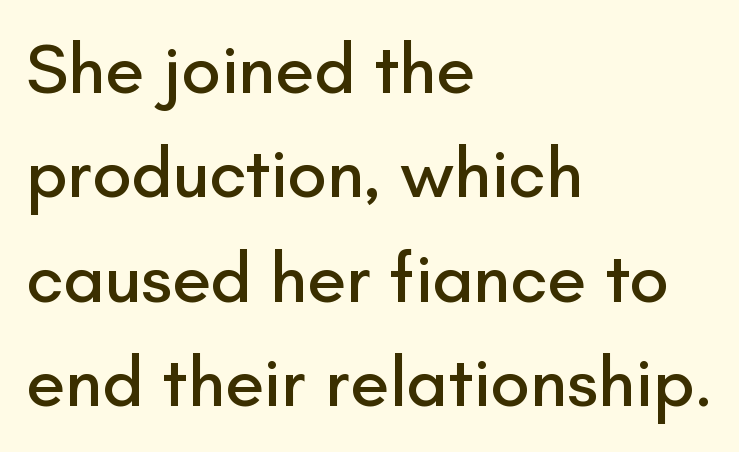
{"serif": "no", "italic": "no", "width": "normal", "stroke_contrast": "low", "x_height": "small", "monospaced": "no", "underline": "no", "align": "left", "line_spacing": "normal", "line_spacing_ratio": 1.47, "letter_spacing": "normal", "letter_spacing_em": 0.0, "glyph_px": 71}
